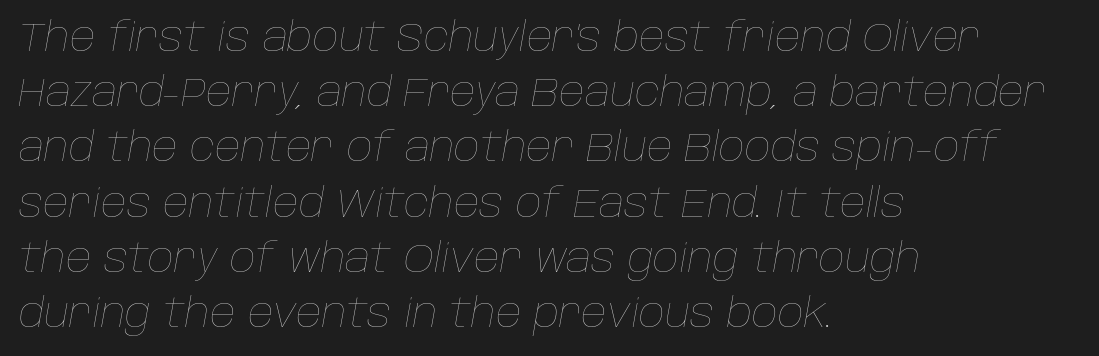
The paragraph shown leans on its left margin. Would a proofreader flag this as italicized? Yes. Bold? No — there's no thickening of the strokes. The zone under the glyphs is completely vacant. One glance says typical: line gaps are just what's usual. The letters advance in unequal steps, a hallmark of proportional type.
